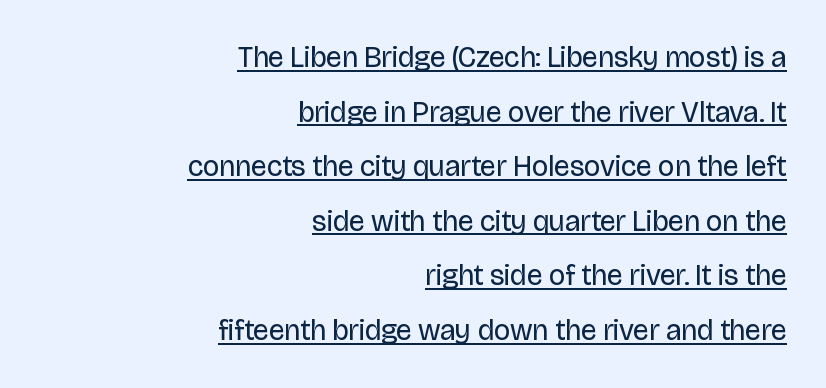
The image shows 29 px regular-weight sans-serif type, upright; set right-aligned, line spacing 1.88x, normal letter spacing, underlined; low stroke contrast and a large x-height.
